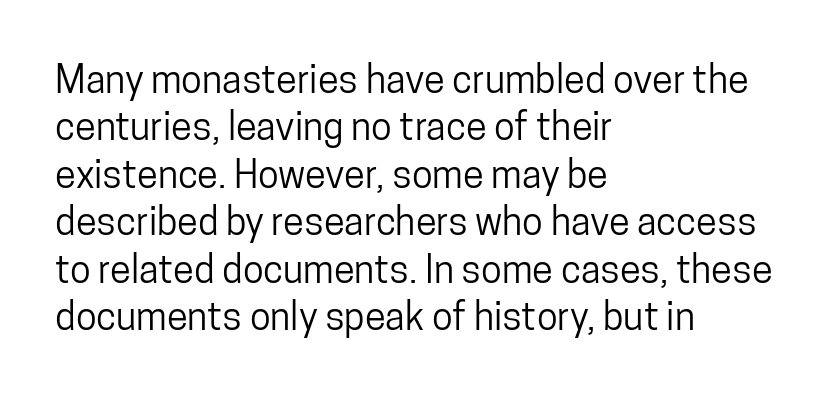
The image shows 38 px condensed sans-serif type, upright; set left-aligned, normal line spacing (1.25x), normal letter spacing, not underlined; low stroke contrast and a medium x-height.
